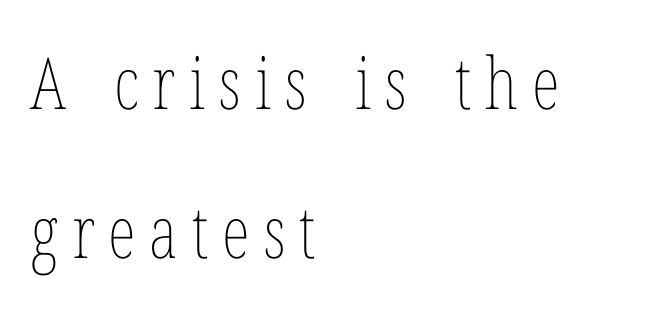
Q: Is the text bold? A: No.
Q: Is the text italic (slanted)? A: No, it is upright.
Q: Is the text underlined? A: No.
Q: How is the paragraph aligned? A: Left-aligned.
Q: Is the spacing between lines tight, normal or loose? A: Loose.
Q: Width (condensed, normal, or wide)? A: Condensed.
Q: Stroke contrast? A: Low.
Q: x-height? A: Medium.
Q: Monospaced? A: No.
